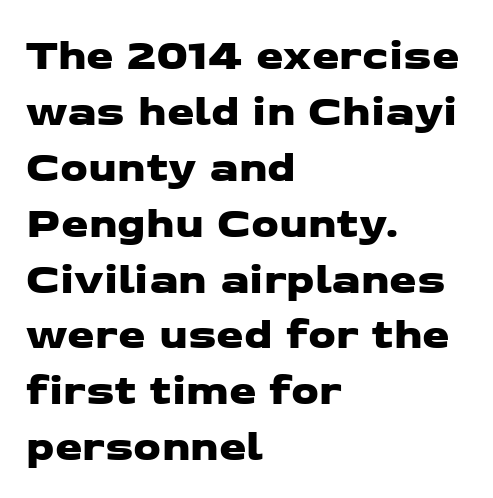
{"serif": "no", "width": "wide", "stroke_contrast": "low", "x_height": "medium", "monospaced": "no", "underline": "no", "align": "left", "line_spacing": "normal", "line_spacing_ratio": 1.27, "letter_spacing": "normal", "letter_spacing_em": 0.0, "glyph_px": 44}
